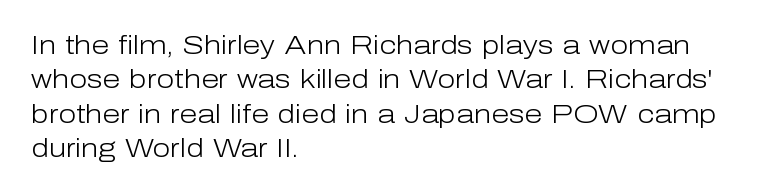
Q: Is the text bold? A: No.
Q: Is the text italic (slanted)? A: No, it is upright.
Q: Is the text underlined? A: No.
Q: How is the paragraph aligned? A: Left-aligned.
Q: Is the spacing between letters normal or unusually wide? A: Normal.
Q: Is the spacing between lines tight, normal or loose? A: Normal.
